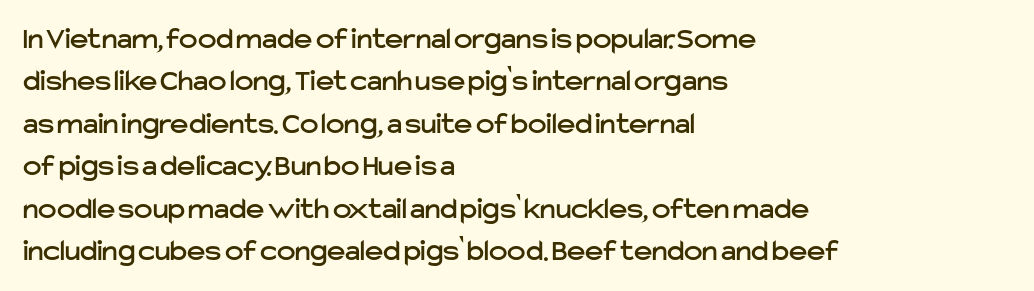
{"serif": "no", "italic": "no", "width": "normal", "stroke_contrast": "low", "x_height": "medium", "monospaced": "no", "underline": "no", "align": "left", "line_spacing": "normal", "line_spacing_ratio": 1.37, "letter_spacing": "normal", "letter_spacing_em": 0.0, "glyph_px": 31}
